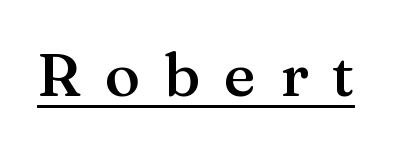
The image shows 60 px semibold serif type, upright; set unusually wide letter spacing (+0.4 em), underlined; medium stroke contrast and a medium x-height.
